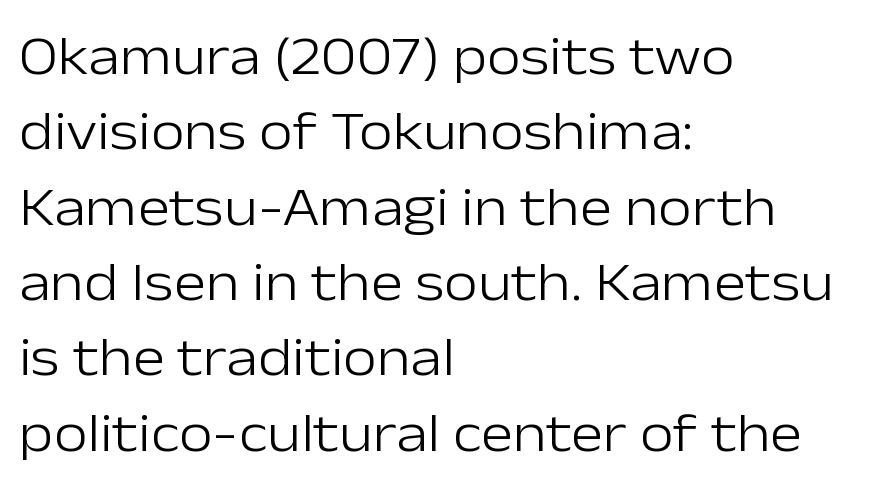
Anything drawn beneath the words? Only blank space. Posture: vertical. Stem width sits at or under what a default text font uses. Leading: standard. Compared with a centered layout, this one pins lines to the left instead.
